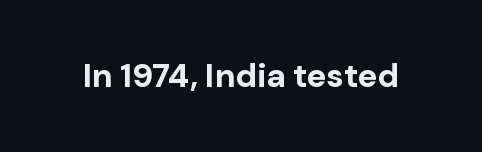
{"serif": "no", "italic": "no", "bold": "yes", "weight": "bold", "width": "normal", "stroke_contrast": "low", "x_height": "medium", "monospaced": "no", "underline": "no", "letter_spacing": "normal", "letter_spacing_em": 0.0, "glyph_px": 33}
